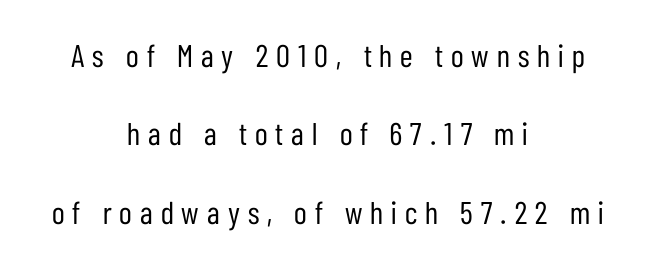
{"serif": "no", "italic": "no", "bold": "no", "weight": "regular", "width": "condensed", "stroke_contrast": "low", "x_height": "medium", "monospaced": "no", "underline": "no", "align": "center", "line_spacing": "loose", "line_spacing_ratio": 2.45, "letter_spacing": "wide", "letter_spacing_em": 0.25, "glyph_px": 32}
